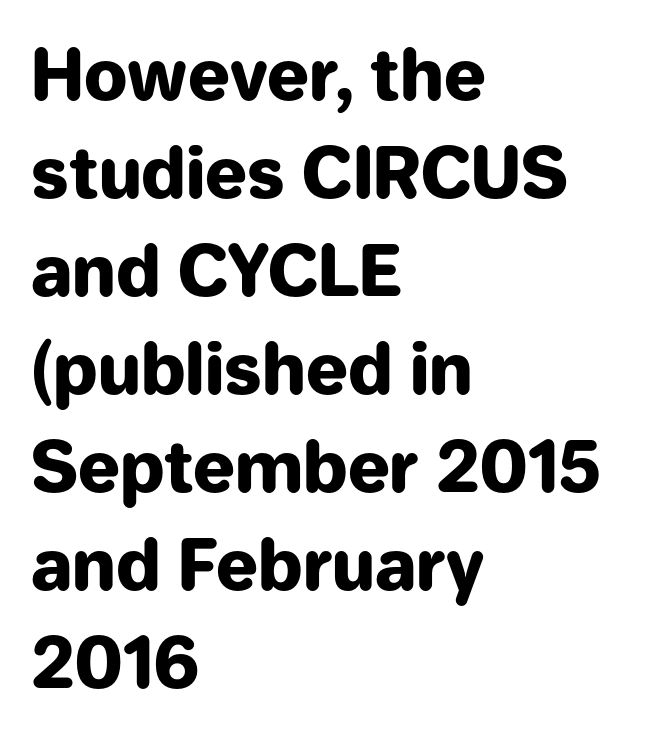
{"serif": "no", "italic": "no", "bold": "yes", "weight": "heavy", "width": "normal", "stroke_contrast": "low", "x_height": "medium", "monospaced": "no", "underline": "no", "align": "left", "line_spacing": "normal", "line_spacing_ratio": 1.42, "letter_spacing": "normal", "letter_spacing_em": 0.0, "glyph_px": 69}
